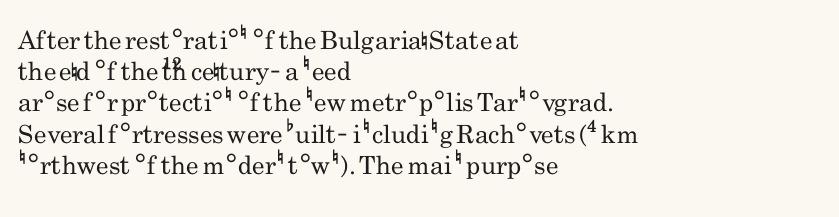
Q: Is the text bold? A: No.
Q: Is the text italic (slanted)? A: No, it is upright.
Q: Is the text underlined? A: No.
Q: How is the paragraph aligned? A: Left-aligned.
Q: Is the spacing between letters normal or unusually wide? A: Normal.
Q: Is the spacing between lines tight, normal or loose? A: Normal.
